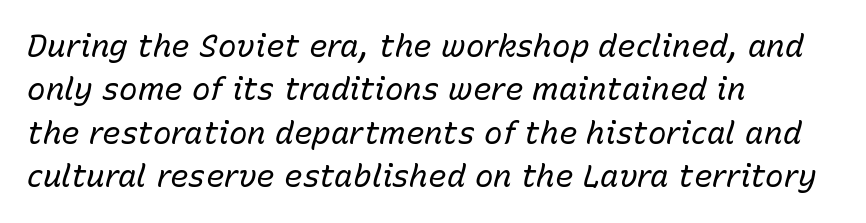
The passage shown is typed in a proportional face where columns would drift. The specimen omits any rule beneath the text block's lines. A typesetter would mark this as italic. Observe the ordinary spacing: letters are neighbours, not strangers.
